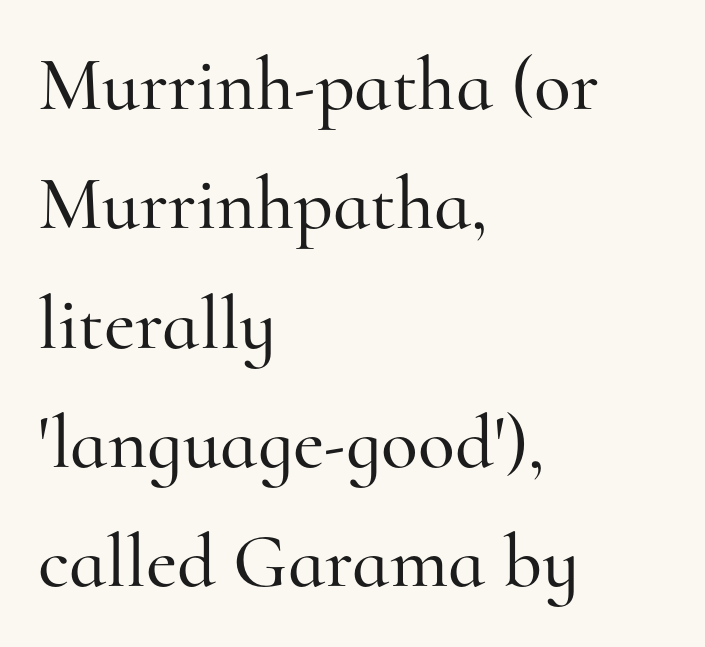
{"serif": "yes", "italic": "no", "width": "normal", "stroke_contrast": "high", "x_height": "small", "monospaced": "no", "underline": "no", "align": "left", "line_spacing": "normal", "line_spacing_ratio": 1.57, "letter_spacing": "normal", "letter_spacing_em": 0.0, "glyph_px": 76}
